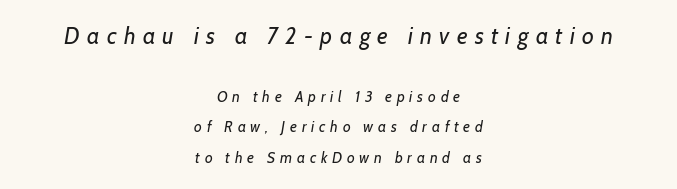
Q: Is the text bold? A: No.
Q: Is the text underlined? A: No.
Q: How is the paragraph aligned? A: Centered.
Q: Is the spacing between letters normal or unusually wide? A: Unusually wide.
Q: Is the spacing between lines tight, normal or loose? A: Loose.
Q: Which block of text is set in a larger size, the first (top) or the second (bottom)? A: The first (top) one.
